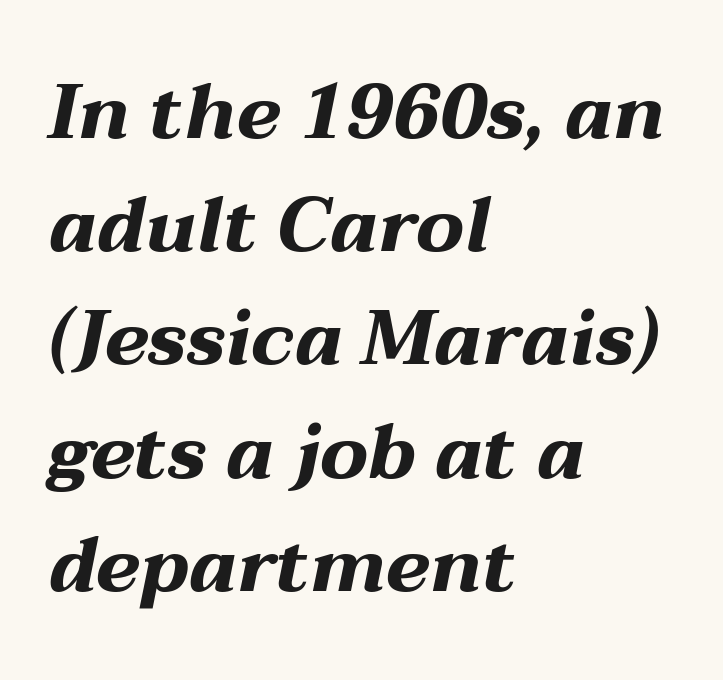
A bare baseline throughout the passage. Reading down the column, the eye jumps a familiar distance to each next line. I'd describe the lettering as bold — thick and assertive. These lines are set flush left with a ragged right edge. A typesetter would call this zero additional tracking.
